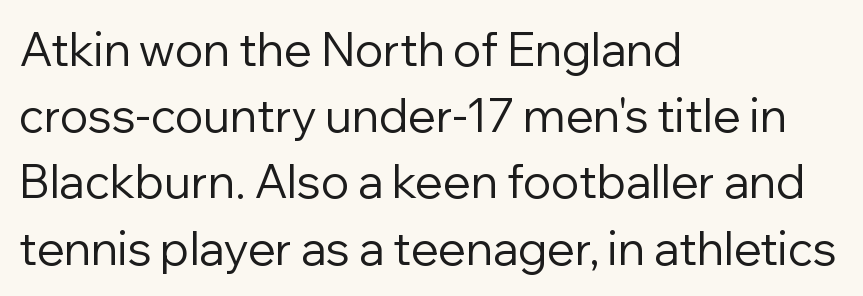
Q: Is the text bold? A: No.
Q: Is the text italic (slanted)? A: No, it is upright.
Q: Is the typeface a serif or a sans-serif typeface? A: Sans-serif.
Q: Is the text underlined? A: No.
Q: How is the paragraph aligned? A: Left-aligned.
Q: Is the spacing between letters normal or unusually wide? A: Normal.
Q: Is the spacing between lines tight, normal or loose? A: Normal.
Q: Width (condensed, normal, or wide)? A: Normal.
Q: Stroke contrast? A: Low.
Q: x-height? A: Medium.
Q: Monospaced? A: No.
